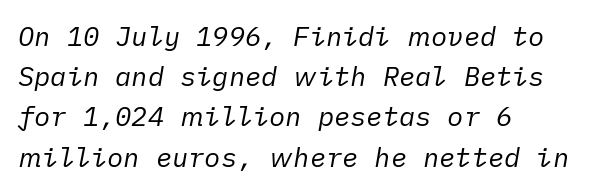
{"italic": "yes", "lean": "right", "slant_degrees": 10, "bold": "no", "underline": "no", "align": "left", "line_spacing": "normal", "line_spacing_ratio": 1.49, "letter_spacing": "normal", "letter_spacing_em": 0.0, "glyph_px": 27}
